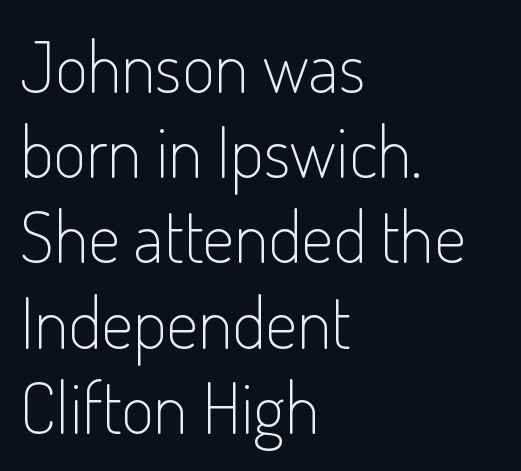
The rendering anchors every line to the left-hand side. Unlike a traditional serif, this face leaves its strokes unadorned. Letter spacing: default. The font's upright variant was chosen for this text. The cut favours lightness, reaching ordinary text weight at its darkest.
